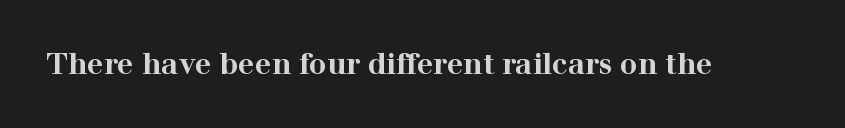
Q: Is the text bold? A: Yes.
Q: Is the text italic (slanted)? A: No, it is upright.
Q: Is the typeface a serif or a sans-serif typeface? A: Serif.
Q: Is the text underlined? A: No.
Q: Is the spacing between letters normal or unusually wide? A: Normal.
Q: Width (condensed, normal, or wide)? A: Wide.
Q: Stroke contrast? A: High.
Q: x-height? A: Medium.
Q: Monospaced? A: No.
